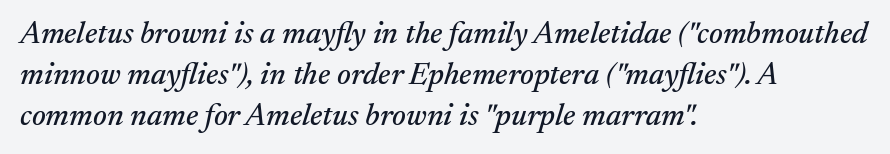
Q: Is the text italic (slanted)? A: Yes, it leans right by about 17 degrees.
Q: Is the typeface a serif or a sans-serif typeface? A: Serif.
Q: Is the text underlined? A: No.
Q: How is the paragraph aligned? A: Left-aligned.
Q: Is the spacing between letters normal or unusually wide? A: Normal.
Q: Is the spacing between lines tight, normal or loose? A: Normal.
Q: Width (condensed, normal, or wide)? A: Normal.
Q: Stroke contrast? A: Medium.
Q: x-height? A: Medium.
Q: Monospaced? A: No.
